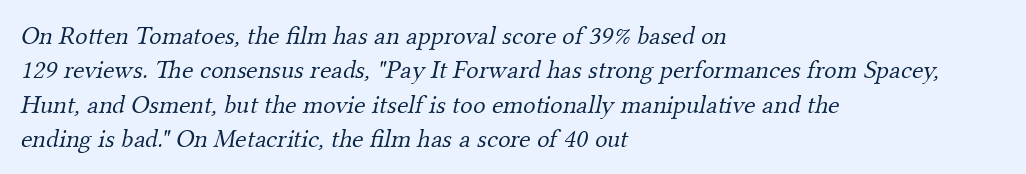
Q: Is the text bold? A: No.
Q: Is the text underlined? A: No.
Q: How is the paragraph aligned? A: Left-aligned.
Q: Is the spacing between letters normal or unusually wide? A: Normal.
Q: Is the spacing between lines tight, normal or loose? A: Normal.
